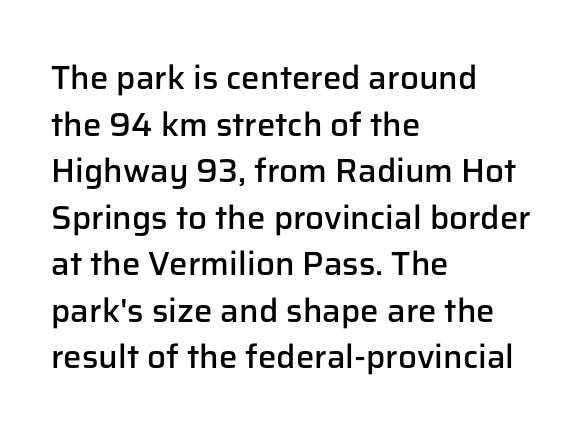
A somewhat darkened texture: the type is semibold rather than bold. Nope, not italic — everything's standing straight. Whoever set this chose a conventional vertical rhythm. The lines are quadded left. Bare-footed words on every line.
